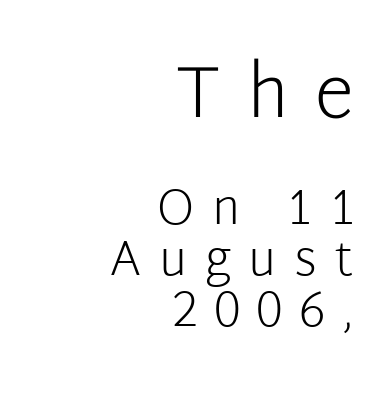
{"serif": "no", "italic": "no", "bold": "no", "weight": "light", "width": "normal", "stroke_contrast": "low", "x_height": "medium", "monospaced": "no", "underline": "no", "align": "right", "line_spacing": "tight", "line_spacing_ratio": 1.04, "letter_spacing": "wide", "letter_spacing_em": 0.36, "larger_block": "first", "size_ratio": 1.49, "glyph_px": 73}
